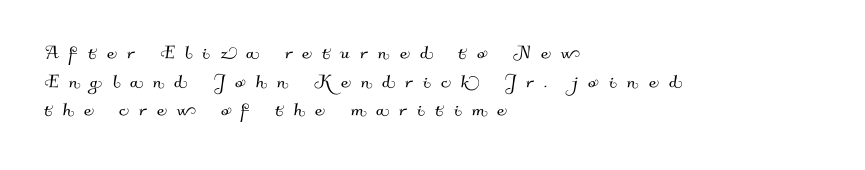
Q: Is the text underlined? A: No.
Q: How is the paragraph aligned? A: Left-aligned.
Q: Is the spacing between letters normal or unusually wide? A: Unusually wide.
